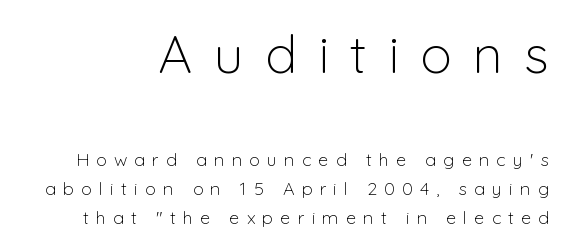
The image shows 53 px light sans-serif type, upright; set normal line spacing (1.61x), unusually wide letter spacing (+0.4 em), not underlined; the first (top) block is 2.94x larger; low stroke contrast and a medium x-height.
